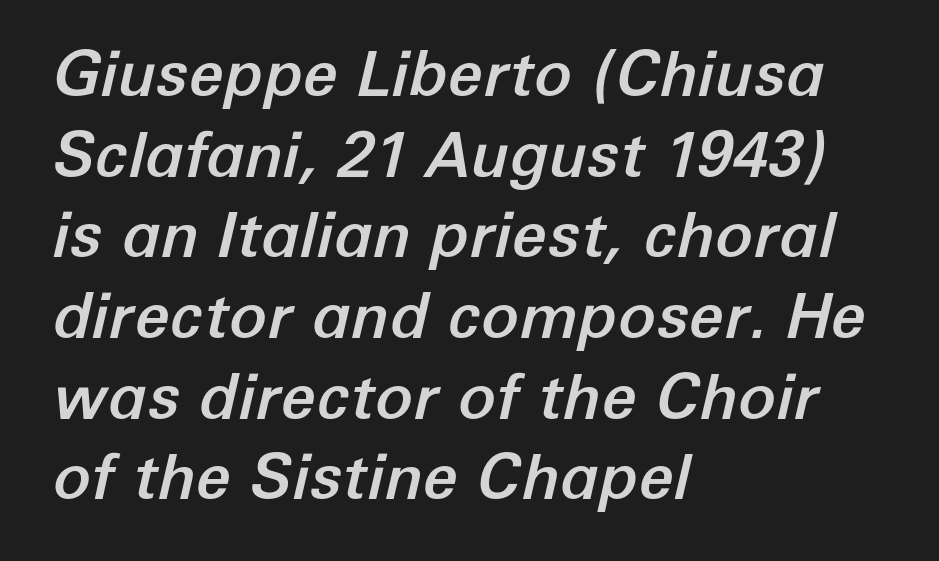
Posture: slanted. Characters follow at the spacing the type designer built in. Check under the words: just untouched page. Baseline-to-baseline distance is the conventional proportion of letter height.
